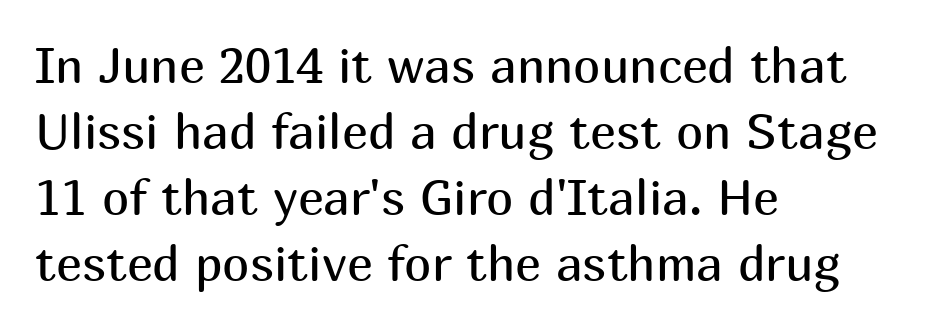
The image shows 49 px regular-weight sans-serif type, upright; set left-aligned, normal line spacing (1.35x), normal letter spacing, not underlined; medium stroke contrast and a medium x-height.
